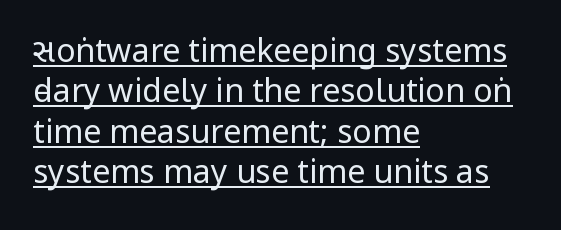
Note the varied advance widths — an 'i' is clearly narrower than an 'm'. The letters sit at their default tracking, neither squeezed nor spread. Is the type heavy? It reads as light-to-regular instead. A typesetter would call this leading conventional body-copy spacing.
